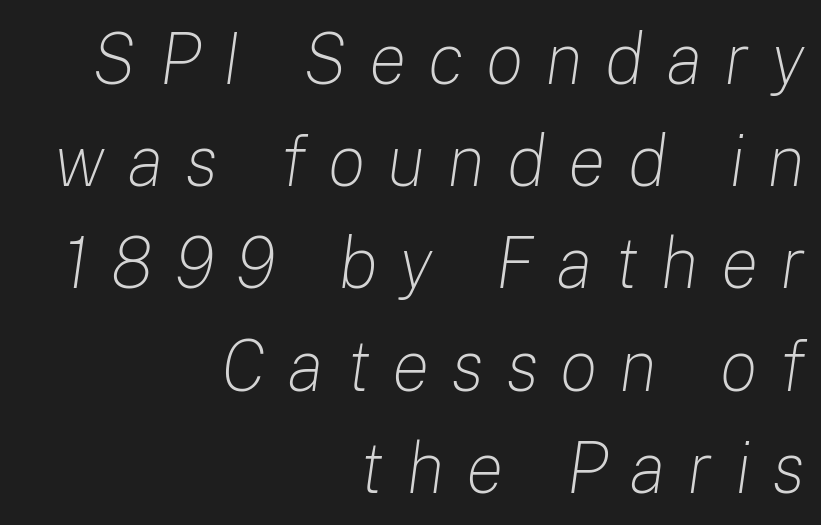
Q: Is the text bold? A: No.
Q: Is the text italic (slanted)? A: Yes, it leans right by about 8 degrees.
Q: Is the text underlined? A: No.
Q: How is the paragraph aligned? A: Right-aligned.
Q: Is the spacing between letters normal or unusually wide? A: Unusually wide.
Q: Is the spacing between lines tight, normal or loose? A: Normal.
Q: Width (condensed, normal, or wide)? A: Normal.
Q: Stroke contrast? A: Low.
Q: x-height? A: Medium.
Q: Monospaced? A: No.
